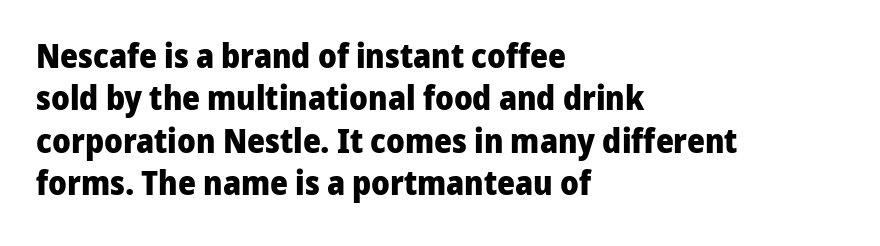
{"serif": "no", "italic": "no", "bold": "yes", "weight": "heavy", "width": "normal", "stroke_contrast": "low", "x_height": "medium", "monospaced": "no", "underline": "no", "align": "left", "line_spacing": "normal", "line_spacing_ratio": 1.25, "letter_spacing": "normal", "letter_spacing_em": 0.0, "glyph_px": 34}
